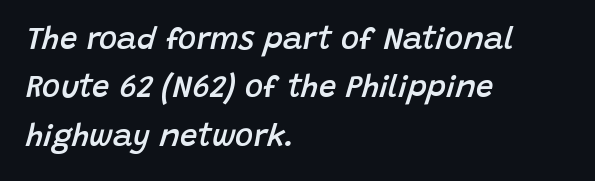
Q: Is the text bold? A: Semi-bold.
Q: Is the text italic (slanted)? A: Yes, it leans right by about 15 degrees.
Q: Is the text underlined? A: No.
Q: How is the paragraph aligned? A: Left-aligned.
Q: Is the spacing between letters normal or unusually wide? A: Normal.
Q: Is the spacing between lines tight, normal or loose? A: Normal.
Q: Width (condensed, normal, or wide)? A: Normal.
Q: Stroke contrast? A: Low.
Q: x-height? A: Large.
Q: Monospaced? A: No.
